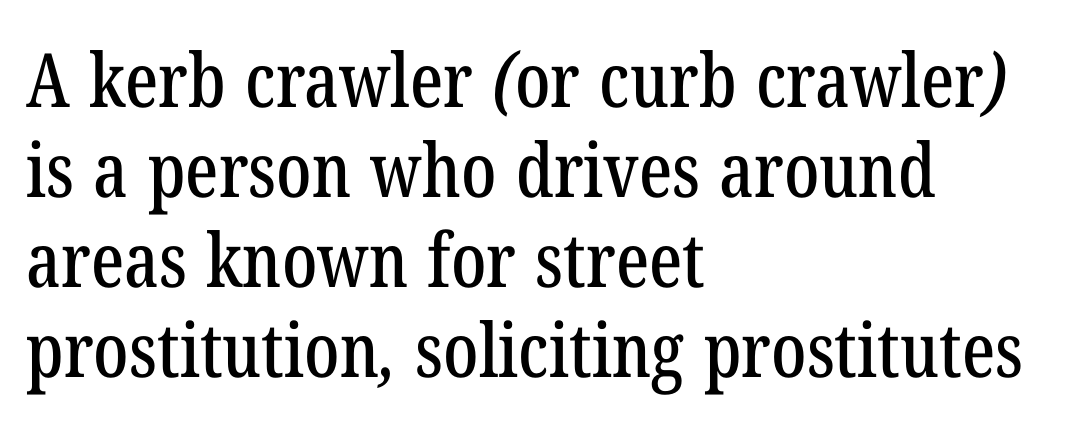
Q: Is the typeface a serif or a sans-serif typeface? A: Serif.
Q: Is the text underlined? A: No.
Q: How is the paragraph aligned? A: Left-aligned.
Q: Is the spacing between letters normal or unusually wide? A: Normal.
Q: Width (condensed, normal, or wide)? A: Condensed.
Q: Stroke contrast? A: Low.
Q: x-height? A: Medium.
Q: Monospaced? A: No.
